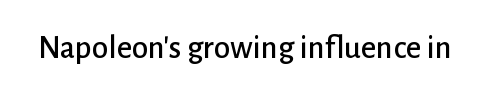
Is the letter spacing exaggerated? No — it looks like the ordinary default. A clean baseline with only descenders dipping below it. Is this a sans? Yes — the strokes have no serifs. Character widths vary here, with narrow letters taking less room than wide ones. Unlike italic type, these characters show no tilt at all.
